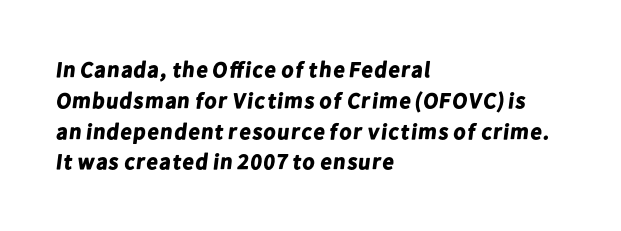
Typesetter's note: full bold, strokes at maximum text heaviness. Line spacing here is normal. Horizontally, the lines are justified to the leading edge only. The type is set solid horizontally, with unmodified tracking.
